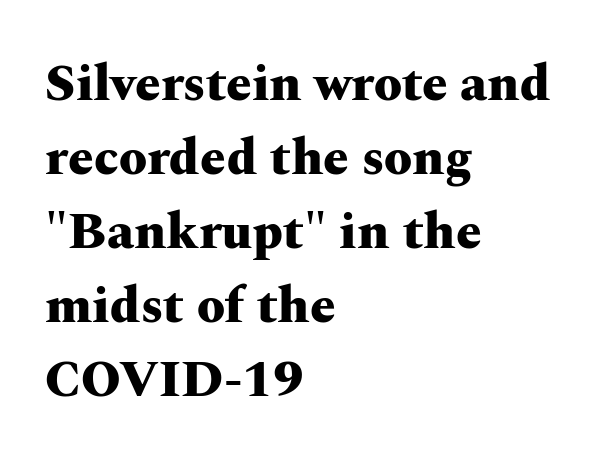
The image shows 51 px heavy, wide serif type, upright; set left-aligned, normal line spacing (1.45x), normal letter spacing, not underlined; medium stroke contrast and a medium x-height.
